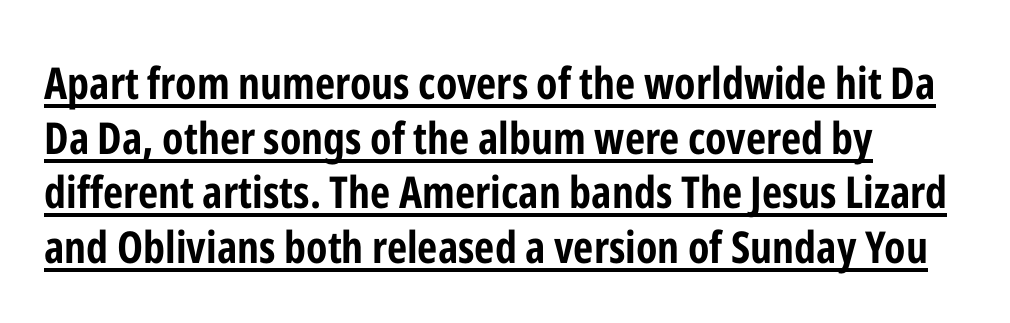
The image shows 44 px bold, condensed sans-serif type, upright; set left-aligned, line spacing 1.24x, normal letter spacing, underlined; low stroke contrast and a medium x-height.
